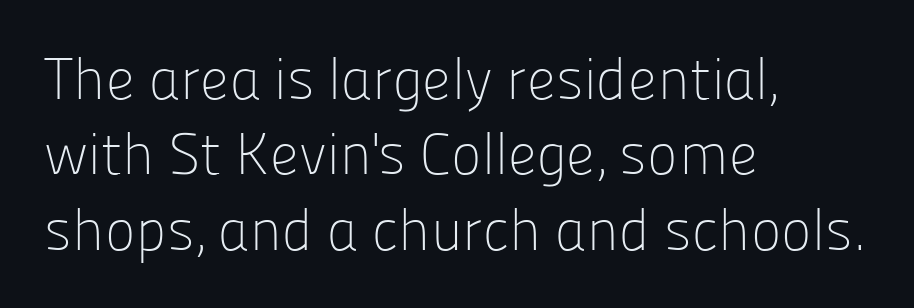
Just letters on the line, the space beneath them empty. The lines are quadded left. The typesetting does not lean heavy: it is not bold. It's the straight-up-and-down kind of type.
